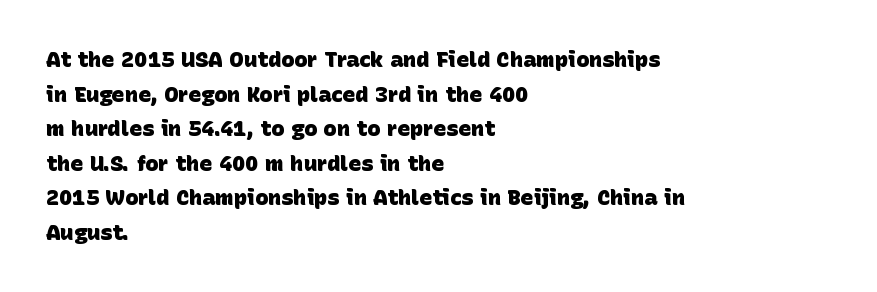
The image shows 22 px bold type; set left-aligned, normal line spacing (1.57x), normal letter spacing, not underlined.
